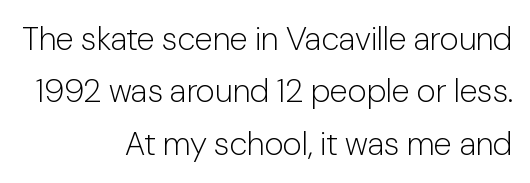
{"serif": "no", "italic": "no", "bold": "no", "weight": "light", "width": "normal", "stroke_contrast": "low", "x_height": "medium", "monospaced": "no", "underline": "no", "align": "right", "line_spacing": "normal", "line_spacing_ratio": 1.59, "letter_spacing": "normal", "letter_spacing_em": 0.0, "glyph_px": 33}
